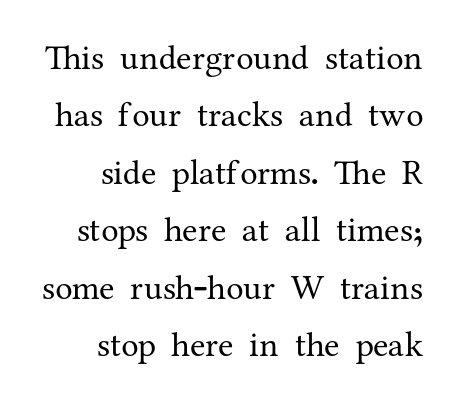
{"serif": "yes", "italic": "no", "bold": "no", "weight": "regular", "width": "normal", "stroke_contrast": "medium", "x_height": "medium", "monospaced": "no", "underline": "no", "align": "right", "line_spacing": "normal", "line_spacing_ratio": 1.64, "letter_spacing": "normal", "letter_spacing_em": 0.0, "glyph_px": 35}
